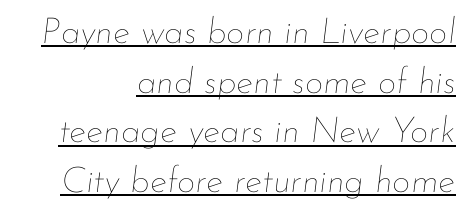
{"italic": "yes", "lean": "right", "slant_degrees": 7, "bold": "no", "weight": "thin", "width": "normal", "stroke_contrast": "low", "x_height": "small", "monospaced": "no", "underline": "yes", "align": "right", "line_spacing": "normal", "line_spacing_ratio": 1.38, "letter_spacing": "normal", "letter_spacing_em": 0.0, "glyph_px": 36}
